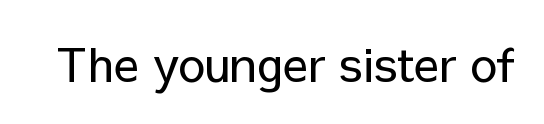
The image shows 47 px regular-weight sans-serif type, upright; set normal letter spacing, not underlined; low stroke contrast and a medium x-height.
